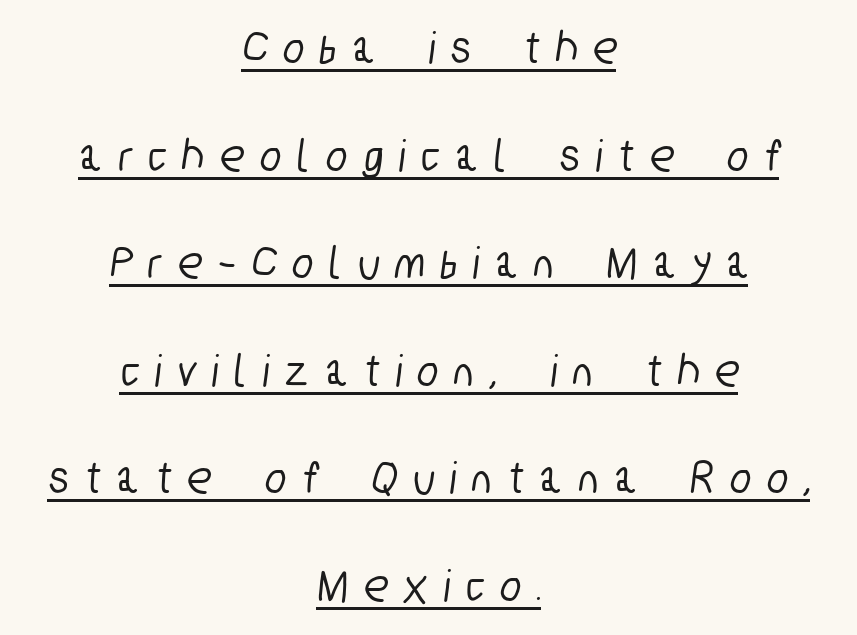
{"serif": "no", "width": "condensed", "stroke_contrast": "low", "x_height": "medium", "monospaced": "no", "underline": "yes", "align": "center", "line_spacing": "loose", "line_spacing_ratio": 2.24, "letter_spacing": "wide", "letter_spacing_em": 0.36, "glyph_px": 48}
